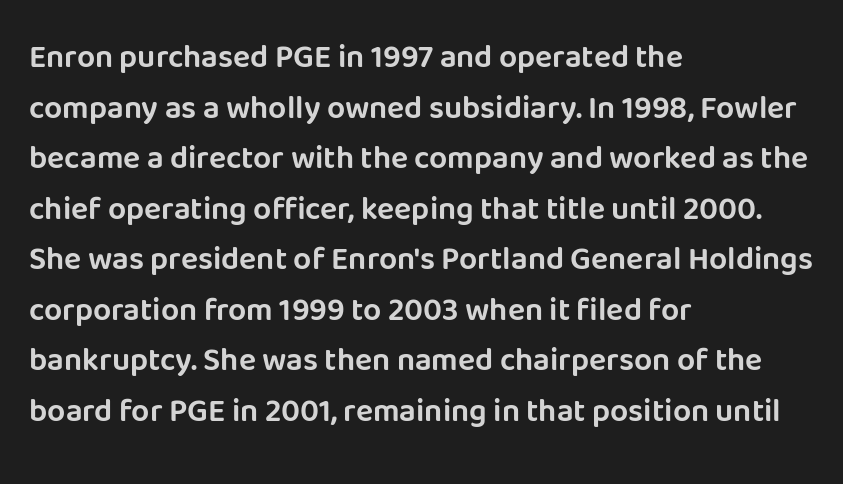
{"serif": "no", "italic": "no", "width": "normal", "stroke_contrast": "low", "x_height": "large", "monospaced": "no", "underline": "no", "align": "left", "line_spacing": "normal", "line_spacing_ratio": 1.58, "letter_spacing": "normal", "letter_spacing_em": 0.0, "glyph_px": 32}
